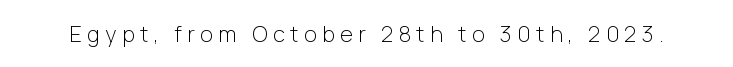
Vertical strokes here are truly vertical. The words here are not underlined. Glyph-to-glyph distance is far greater than everyday printed text. Letters have the restrained weight of plain body copy at most.
